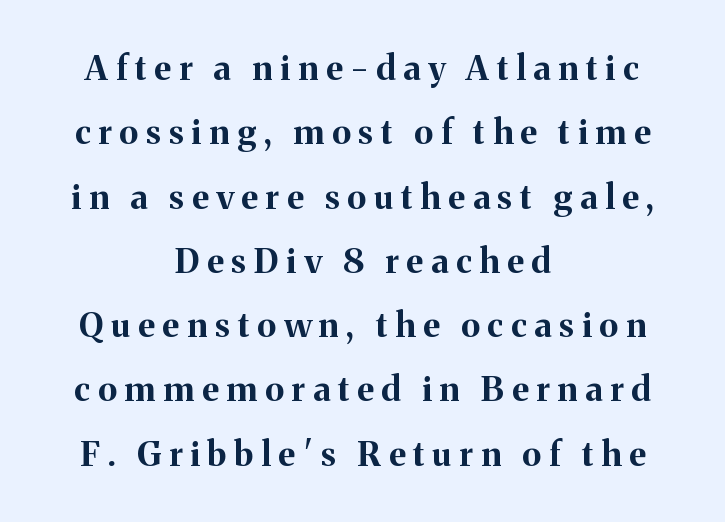
{"serif": "yes", "italic": "no", "bold": "yes", "weight": "bold", "width": "normal", "stroke_contrast": "medium", "x_height": "medium", "monospaced": "no", "underline": "no", "align": "center", "line_spacing_ratio": 1.89, "letter_spacing": "wide", "letter_spacing_em": 0.23, "glyph_px": 34}
